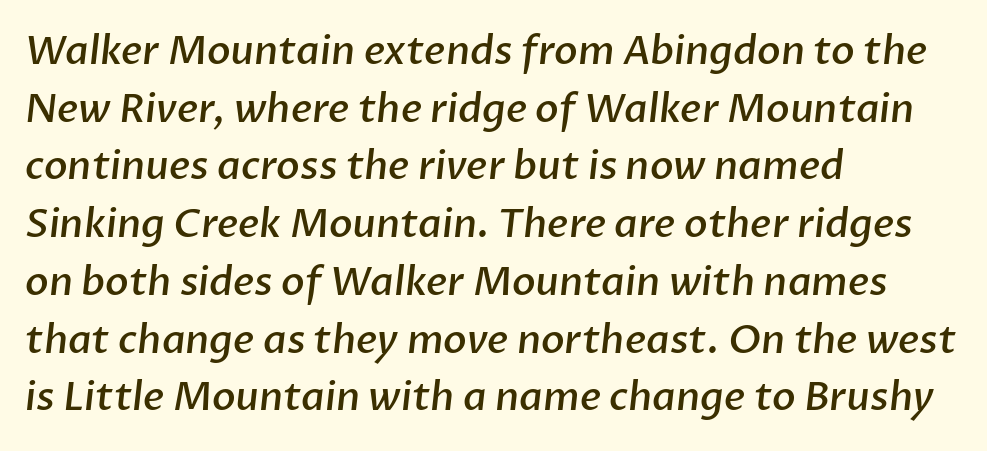
The image shows 39 px semibold sans-serif type; set left-aligned, normal line spacing (1.48x), normal letter spacing, not underlined; low stroke contrast and a medium x-height.
